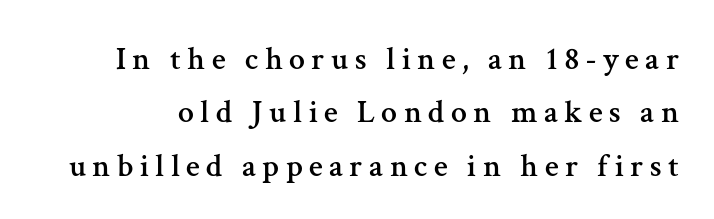
Q: Is the text italic (slanted)? A: No, it is upright.
Q: Is the typeface a serif or a sans-serif typeface? A: Serif.
Q: Is the text underlined? A: No.
Q: Is the spacing between letters normal or unusually wide? A: Unusually wide.
Q: Is the spacing between lines tight, normal or loose? A: Normal.
Q: Width (condensed, normal, or wide)? A: Normal.
Q: Stroke contrast? A: Medium.
Q: x-height? A: Medium.
Q: Monospaced? A: No.
